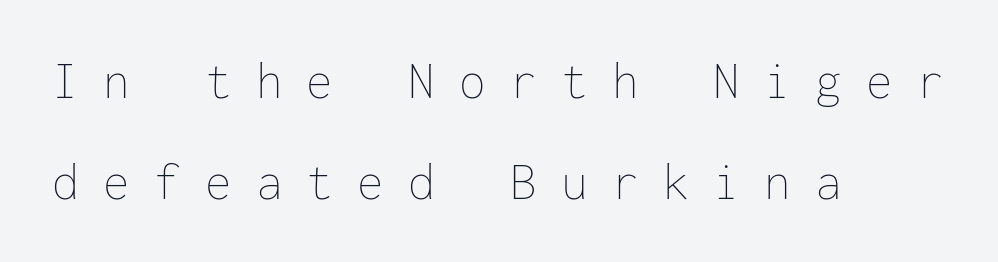
{"italic": "no", "bold": "no", "weight": "thin", "width": "normal", "stroke_contrast": "low", "x_height": "medium", "monospaced": "yes", "underline": "no", "align": "left", "line_spacing": "loose", "line_spacing_ratio": 1.9, "letter_spacing": "wide", "letter_spacing_em": 0.46, "glyph_px": 53}
